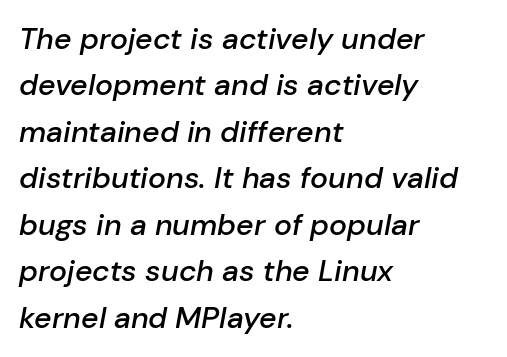
Spacing between characters is what you'd get straight out of the box. The font's italic variant was chosen for this text. The strokes are fattened partway — semibold, not bold. Interline gaps are of average width in this sample. Unmarked baselines from the first word to the last.
